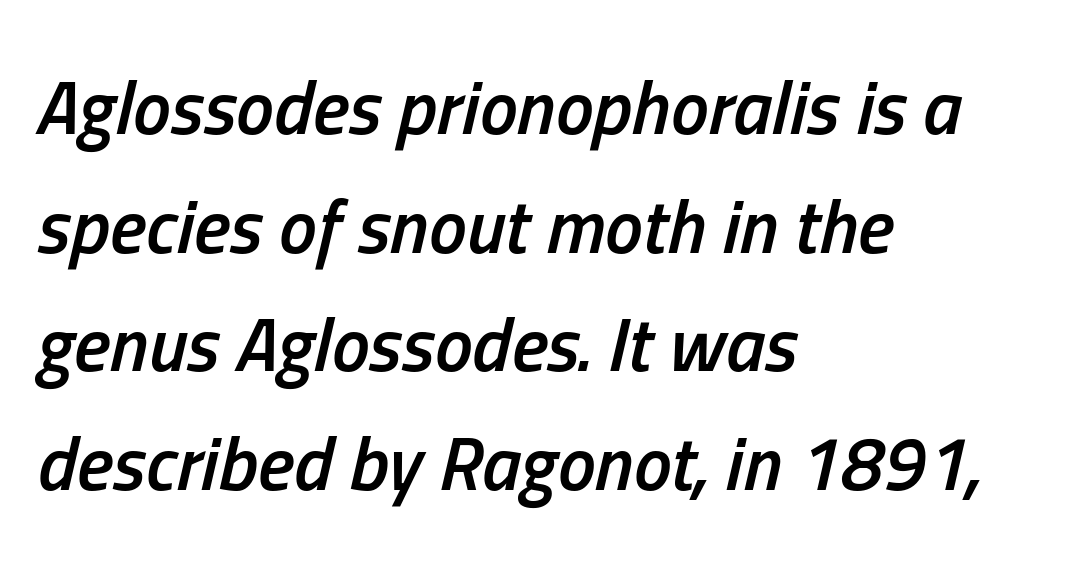
{"italic": "yes", "lean": "right", "slant_degrees": 13, "bold": "semi", "weight": "semibold", "width": "condensed", "stroke_contrast": "low", "x_height": "medium", "monospaced": "no", "underline": "no", "align": "left", "line_spacing": "normal", "line_spacing_ratio": 1.56, "letter_spacing": "normal", "letter_spacing_em": 0.0, "glyph_px": 76}
